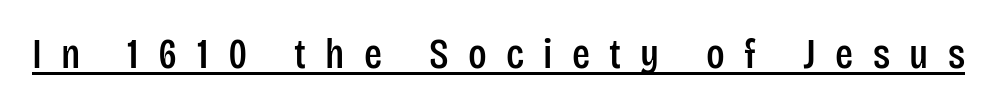
The image shows 42 px condensed sans-serif type, upright; set unusually wide letter spacing (+0.46 em), underlined; low stroke contrast and a large x-height.
